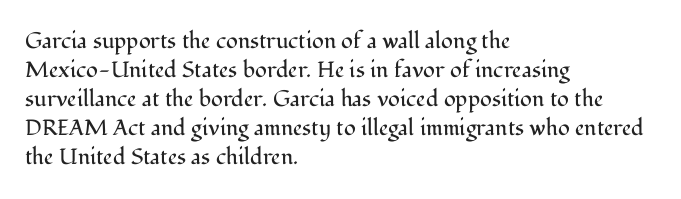
The image shows 22 px text type, upright; set left-aligned, normal line spacing (1.32x), normal letter spacing, not underlined.
